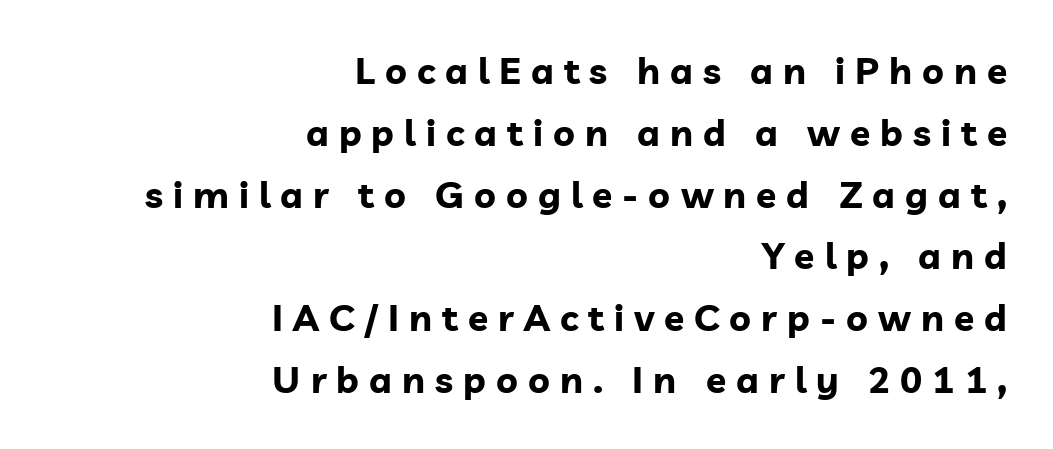
What weight is shown? A full bold with thick strokes. The glyphs in this specimen are sans serif. The typography opts for an upright posture over an oblique one. Each row of text sits above clean, open space. Think of a printed novel: that variable character pitch is what you see here. Spacing between characters has been opened up far beyond the box default.
